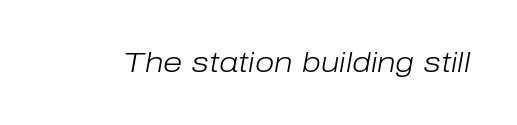
The image shows 28 px light type, italic (leaning right); set normal letter spacing, not underlined; low stroke contrast and a medium x-height.
